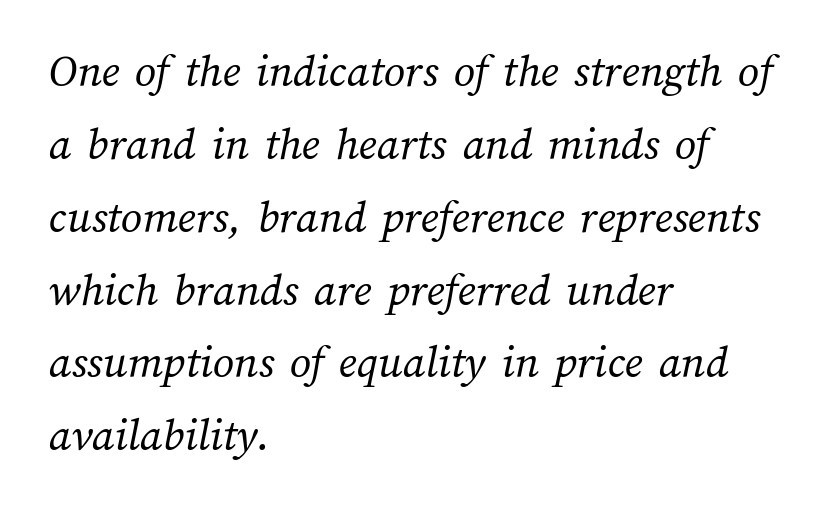
The paragraph has a hard left edge and a soft right edge. Plain, unruled lines of type. Unbolded letterforms with no extra heft. The face used here is proportionally spaced, like ordinary book or web type. There is no visible air inserted between adjacent glyphs. Vertically, the passage feels balanced, rows spaced as you'd expect.
